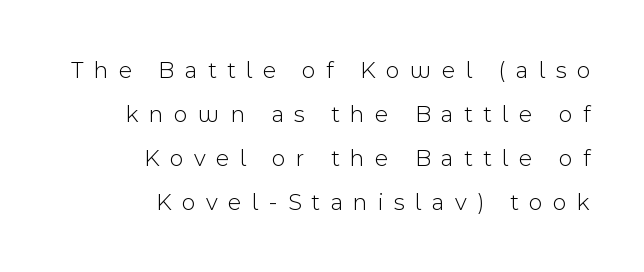
Q: Is the text bold? A: No.
Q: Is the text italic (slanted)? A: No, it is upright.
Q: Is the text underlined? A: No.
Q: How is the paragraph aligned? A: Right-aligned.
Q: Is the spacing between letters normal or unusually wide? A: Unusually wide.
